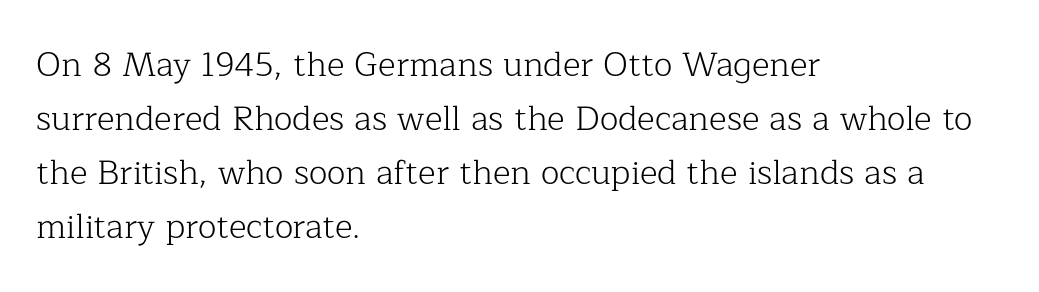
{"serif": "yes", "italic": "no", "bold": "no", "weight": "light", "width": "normal", "stroke_contrast": "low", "x_height": "medium", "monospaced": "no", "underline": "no", "align": "left", "line_spacing": "normal", "line_spacing_ratio": 1.59, "letter_spacing": "normal", "letter_spacing_em": 0.0, "glyph_px": 34}
